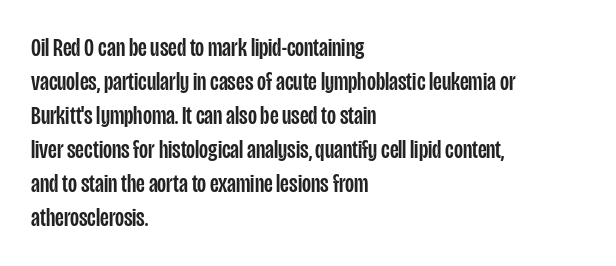
Q: Is the text italic (slanted)? A: No, it is upright.
Q: Is the text underlined? A: No.
Q: How is the paragraph aligned? A: Left-aligned.
Q: Is the spacing between letters normal or unusually wide? A: Normal.
Q: Is the spacing between lines tight, normal or loose? A: Normal.
